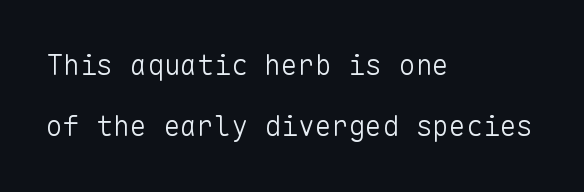
The image shows 28 px light sans-serif type, upright, monospaced; set left-aligned, loose line spacing (2.19x), normal letter spacing, not underlined; low stroke contrast and a medium x-height.
